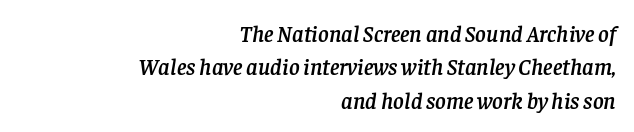
{"italic": "yes", "lean": "right", "slant_degrees": 8, "underline": "no", "align": "right", "line_spacing": "normal", "line_spacing_ratio": 1.45, "letter_spacing": "normal", "letter_spacing_em": 0.0, "glyph_px": 23}
